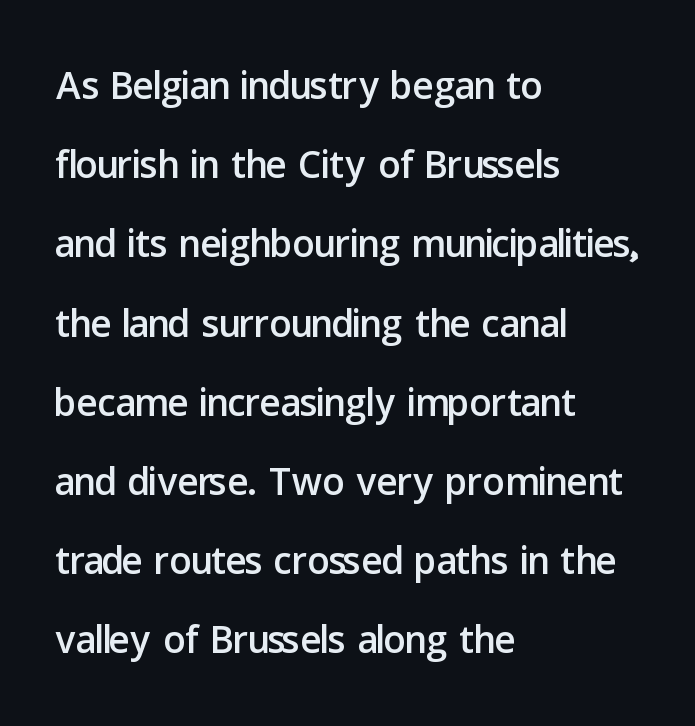
{"serif": "no", "italic": "no", "width": "normal", "stroke_contrast": "low", "x_height": "medium", "monospaced": "no", "underline": "no", "align": "left", "line_spacing": "normal", "line_spacing_ratio": 1.44, "letter_spacing": "normal", "letter_spacing_em": 0.0, "glyph_px": 55}
